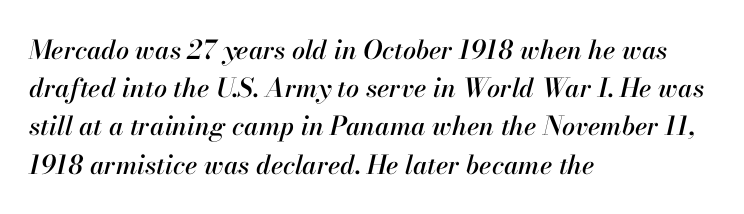
In terms of leading, this rendering sits right in the middle. An italicized treatment has been applied to the whole sample. This sample is left-justified, so line endings fall wherever the words run out. Rule under the text: the space is simply empty. A typesetter would call this zero additional tracking.
